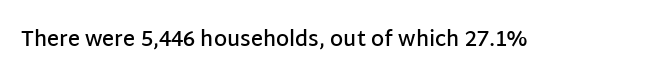
The image shows 21 px text type, upright; set normal letter spacing, not underlined.
